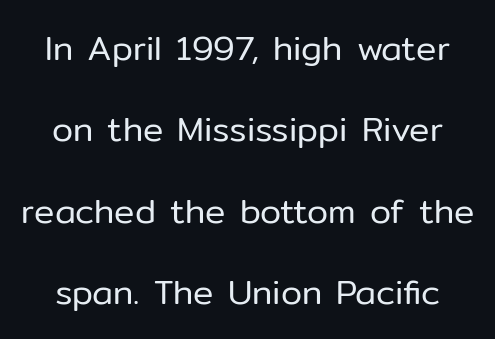
The image shows 34 px regular-weight sans-serif type, upright; set loose line spacing (2.39x), normal letter spacing, not underlined; low stroke contrast and a medium x-height.
